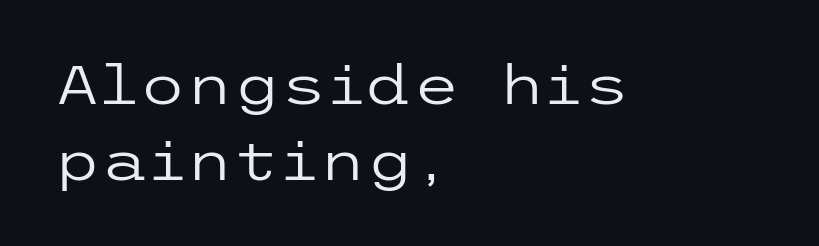
{"serif": "no", "italic": "no", "bold": "no", "weight": "regular", "width": "wide", "stroke_contrast": "low", "x_height": "medium", "underline": "no", "align": "left", "line_spacing": "normal", "line_spacing_ratio": 1.4, "letter_spacing": "normal", "letter_spacing_em": 0.0, "glyph_px": 54}
